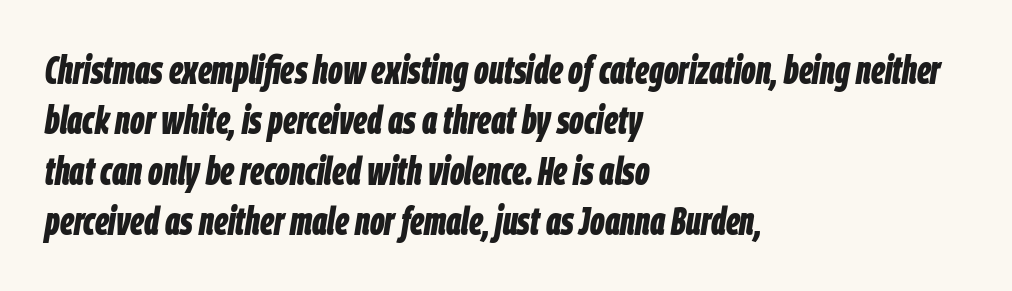
{"italic": "yes", "lean": "right", "slant_degrees": 9, "bold": "yes", "weight": "bold", "width": "condensed", "stroke_contrast": "low", "x_height": "large", "monospaced": "no", "underline": "no", "align": "left", "line_spacing": "normal", "line_spacing_ratio": 1.26, "letter_spacing": "normal", "letter_spacing_em": 0.0, "glyph_px": 40}
